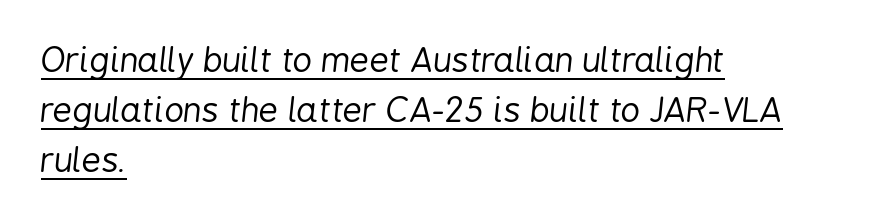
Q: Is the text bold? A: No.
Q: Is the text italic (slanted)? A: Yes, it leans right by about 6 degrees.
Q: Is the text underlined? A: Yes.
Q: How is the paragraph aligned? A: Left-aligned.
Q: Is the spacing between letters normal or unusually wide? A: Normal.
Q: Is the spacing between lines tight, normal or loose? A: Normal.
Q: Width (condensed, normal, or wide)? A: Condensed.
Q: Stroke contrast? A: Low.
Q: x-height? A: Medium.
Q: Monospaced? A: No.
